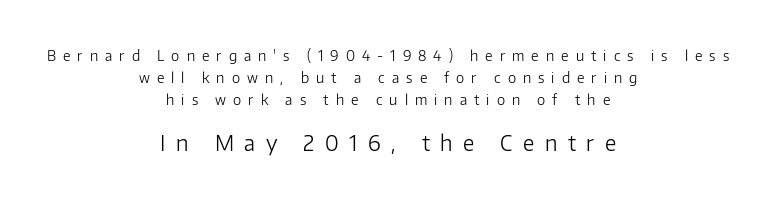
The image shows 21 px text type, upright; set centered, normal line spacing (1.58x), unusually wide letter spacing (+0.5 em), not underlined; the second (bottom) block is 1.5x larger.
